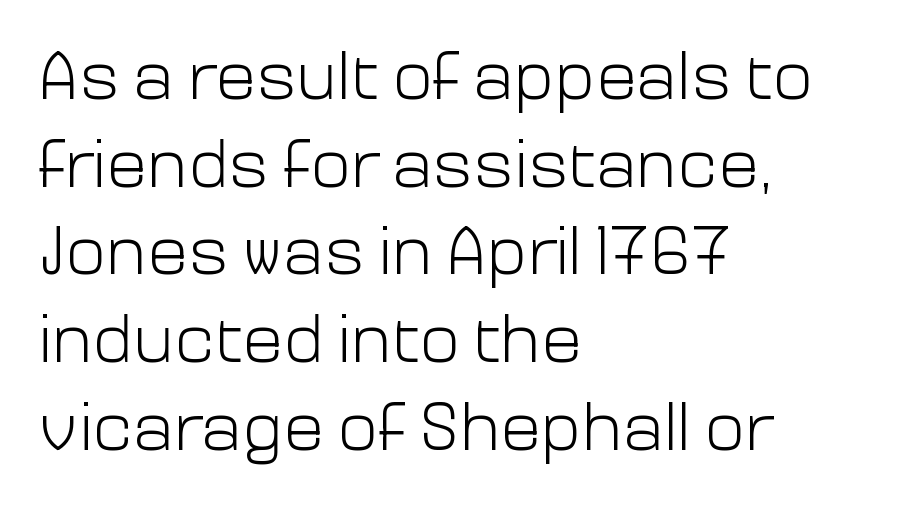
The image shows 68 px light sans-serif type, upright; set left-aligned, normal line spacing (1.29x), normal letter spacing, not underlined; low stroke contrast and a medium x-height.
